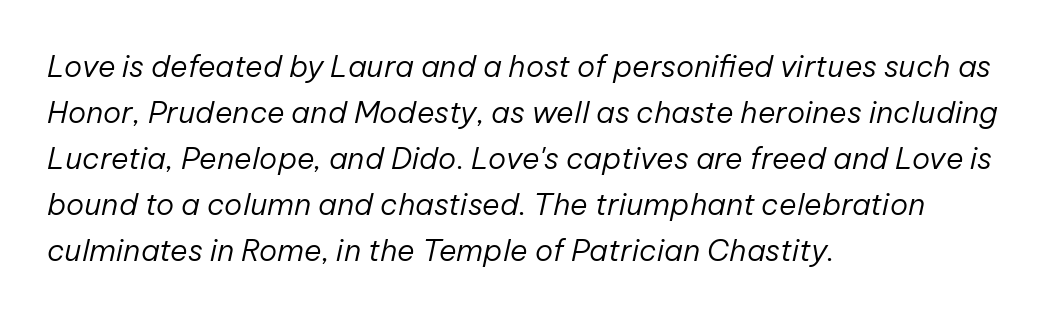
{"italic": "yes", "lean": "right", "slant_degrees": 12, "bold": "no", "weight": "regular", "width": "normal", "stroke_contrast": "low", "x_height": "medium", "monospaced": "no", "underline": "no", "align": "left", "line_spacing": "normal", "line_spacing_ratio": 1.53, "letter_spacing": "normal", "letter_spacing_em": 0.0, "glyph_px": 30}
